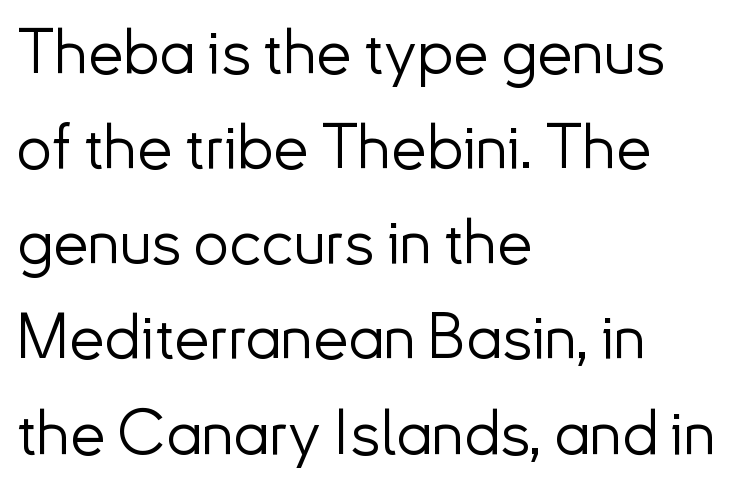
The image shows 63 px light sans-serif type, upright; set left-aligned, normal line spacing (1.51x), normal letter spacing, not underlined; low stroke contrast and a small x-height.
